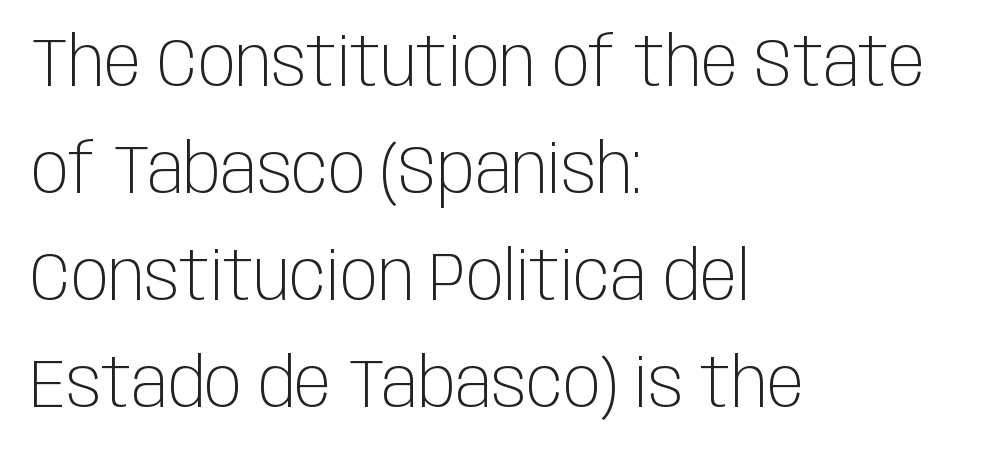
Each new line begins a customary step beneath the previous one. The letterforms sit shoulder to shoulder at normal distance. The words here are not underlined. The paragraph has a hard left edge and a soft right edge.
